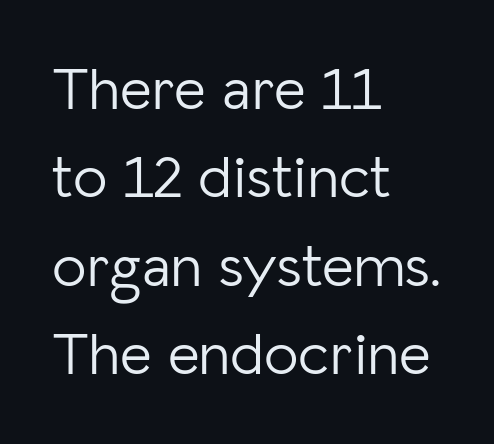
The font sits on the lighter half of the weight spectrum, regular included. One-word summary of the alignment: left. The letters advance in unequal steps, a hallmark of proportional type. Is the letter spacing exaggerated? No — it looks like the ordinary default.
